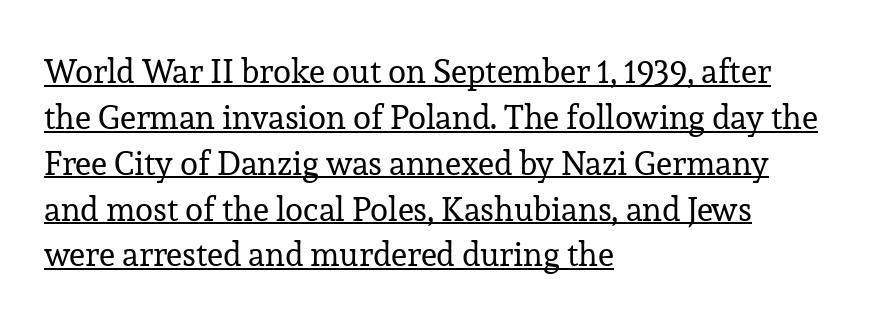
This is the regular roman posture of the typeface. The typesetter chose a ragged-right arrangement here. The type is set solid horizontally, with unmodified tracking. Is this a fixed-width face? No — the glyphs have proportional, varying widths. A rule runs beneath these lines of type.
